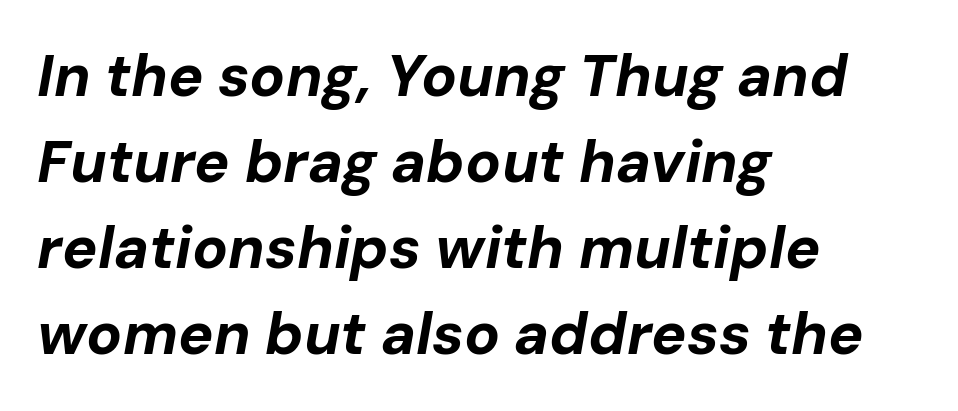
{"italic": "yes", "lean": "right", "slant_degrees": 10, "bold": "yes", "weight": "bold", "width": "normal", "stroke_contrast": "low", "x_height": "medium", "monospaced": "no", "underline": "no", "align": "left", "line_spacing": "normal", "line_spacing_ratio": 1.46, "letter_spacing": "normal", "letter_spacing_em": 0.0, "glyph_px": 59}
